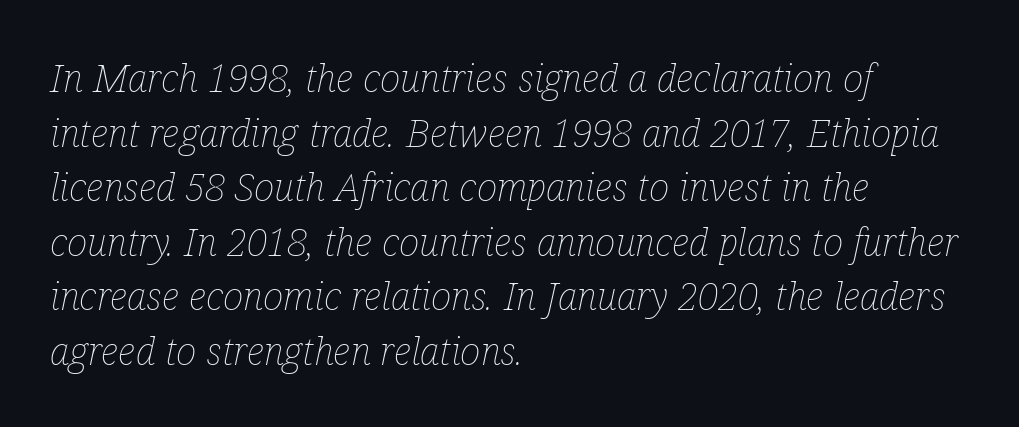
{"italic": "yes", "lean": "right", "slant_degrees": 12, "bold": "no", "weight": "thin", "width": "condensed", "stroke_contrast": "low", "x_height": "medium", "monospaced": "no", "underline": "no", "align": "left", "line_spacing": "normal", "line_spacing_ratio": 1.4, "letter_spacing": "normal", "letter_spacing_em": 0.0, "glyph_px": 39}
